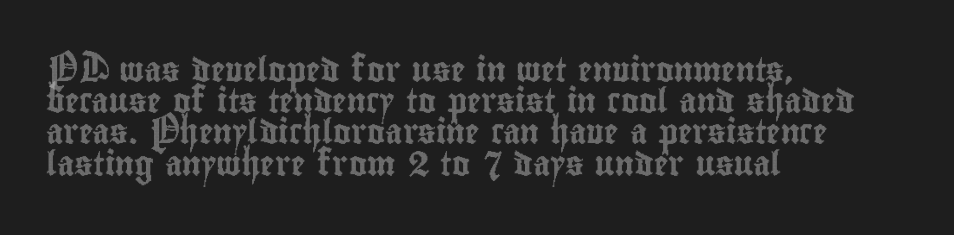
{"italic": "no", "underline": "no", "align": "left", "line_spacing": "normal", "line_spacing_ratio": 1.3, "letter_spacing": "normal", "letter_spacing_em": 0.0, "glyph_px": 24}
